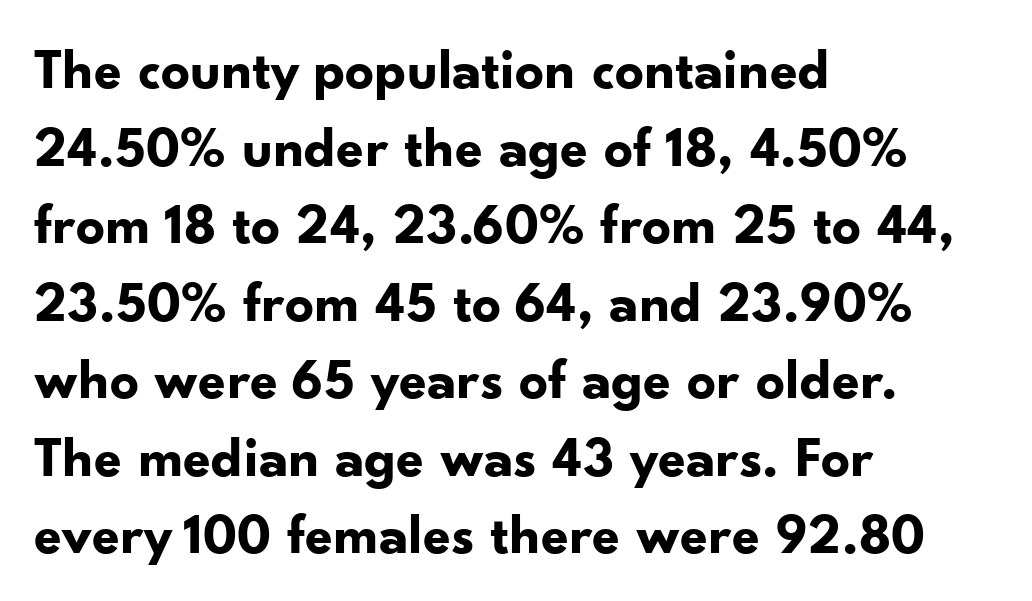
The passage is arranged the way most books set body copy — flush left. The passage shown is emphatically bold. Letters rest on an invisible, unmarked baseline. Observe the ordinary spacing: letters are neighbours, not strangers.
